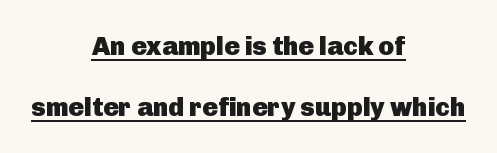
The image shows 26 px bold type, upright; set centered, loose line spacing (2.33x), normal letter spacing, underlined.
